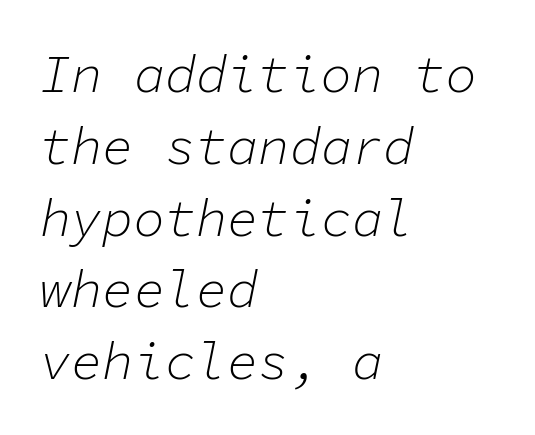
Casual observation: everything's shoved over to the left. The space beneath each line is pristine and unruled. Looks like terminal output: every glyph gets an equal slot. If you measured baseline to baseline, you'd find a middling distance. The strokes are not fattened; the text isn't bold.
